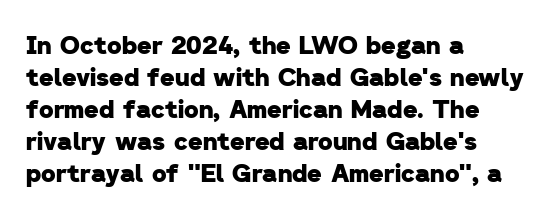
How are the letters spaced? Ordinarily, with no added tracking. Just letters on the line, the space beneath them empty. Compared with an ordinary text face, these strokes are far heavier — a full bold. All the whitespace from short lines collects on the right.
